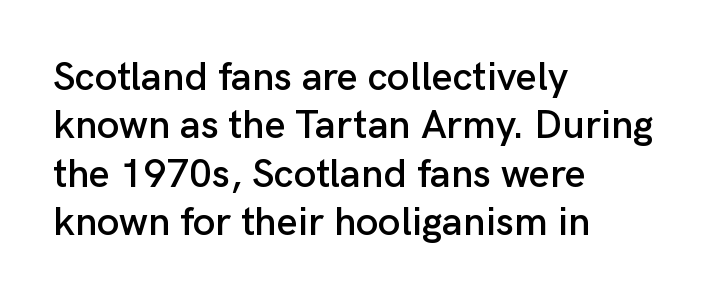
Check where the strokes stop: nothing finishes them off — pure sans. Proportional: the letters do not fall into vertical columns. How are the letters spaced? Ordinarily, with no added tracking. The lettering holds an erect, upright posture throughout. Each row of text sits above clean, open space.
